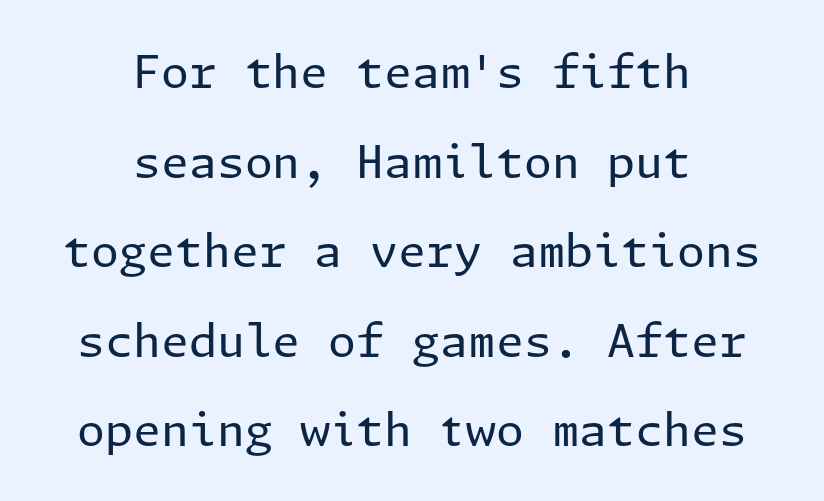
Q: Is the text bold? A: No.
Q: Is the text italic (slanted)? A: No, it is upright.
Q: Is the typeface a serif or a sans-serif typeface? A: Sans-serif.
Q: Is the text underlined? A: No.
Q: How is the paragraph aligned? A: Centered.
Q: Is the spacing between letters normal or unusually wide? A: Normal.
Q: Is the spacing between lines tight, normal or loose? A: Loose.
Q: Width (condensed, normal, or wide)? A: Normal.
Q: Stroke contrast? A: Low.
Q: x-height? A: Medium.
